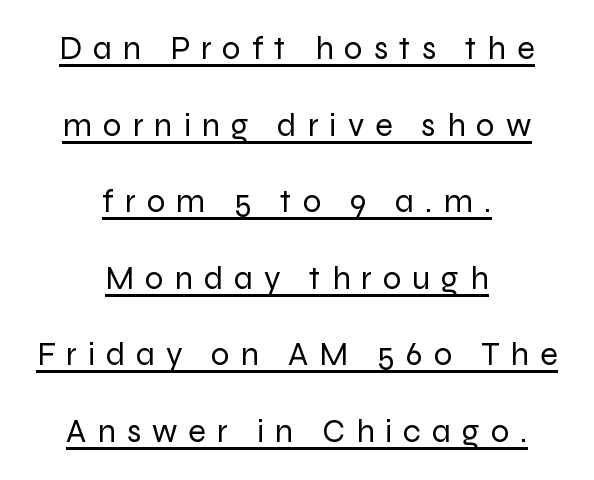
{"serif": "no", "italic": "no", "bold": "no", "weight": "regular", "width": "normal", "stroke_contrast": "low", "x_height": "medium", "monospaced": "no", "underline": "yes", "align": "center", "line_spacing": "loose", "line_spacing_ratio": 2.32, "letter_spacing": "wide", "letter_spacing_em": 0.33, "glyph_px": 33}
